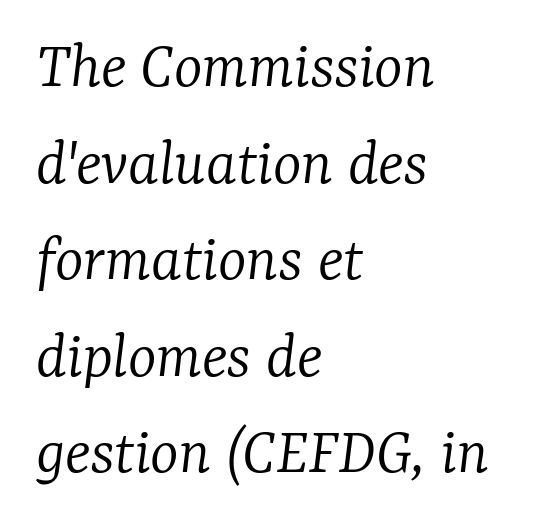
The lettering tilts uniformly, giving the passage an italic look. A typesetter would call this zero additional tracking. The foot of each line stays bare and open. A classic flush-left, rag-right setting is used for this passage. I'd call this a serif setting — the letters wear small feet. The characters are drawn with everyday or finer stroke widths.
